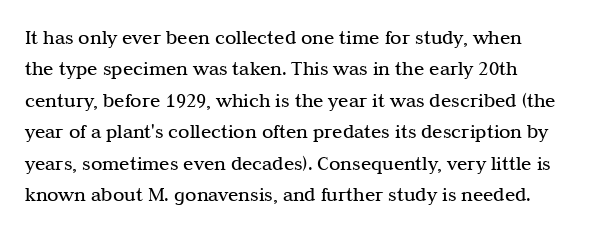
Q: Is the text bold? A: No.
Q: Is the text italic (slanted)? A: No, it is upright.
Q: Is the text underlined? A: No.
Q: Is the spacing between letters normal or unusually wide? A: Normal.
Q: Is the spacing between lines tight, normal or loose? A: Normal.
